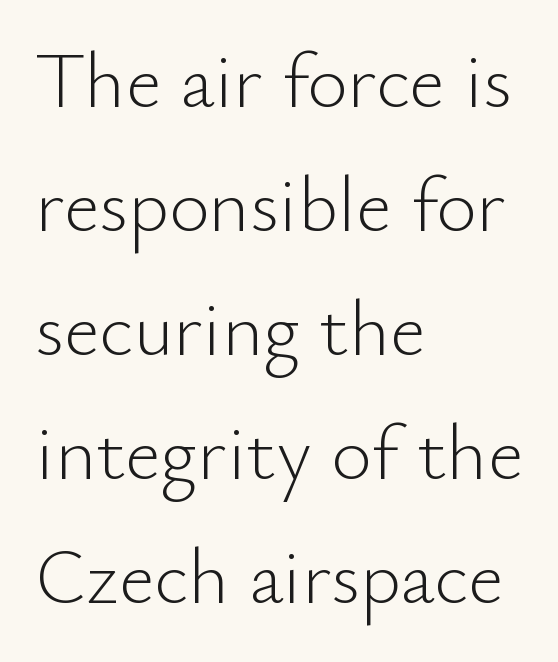
The image shows 78 px light sans-serif type, upright; set left-aligned, normal line spacing (1.59x), normal letter spacing, not underlined; low stroke contrast and a small x-height.
